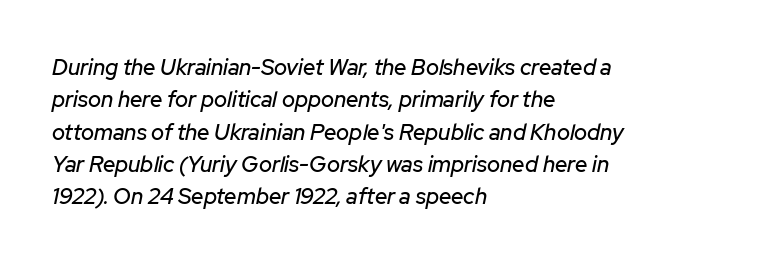
Q: Is the text italic (slanted)? A: Yes, it leans right by about 12 degrees.
Q: Is the text underlined? A: No.
Q: How is the paragraph aligned? A: Left-aligned.
Q: Is the spacing between letters normal or unusually wide? A: Normal.
Q: Is the spacing between lines tight, normal or loose? A: Normal.
